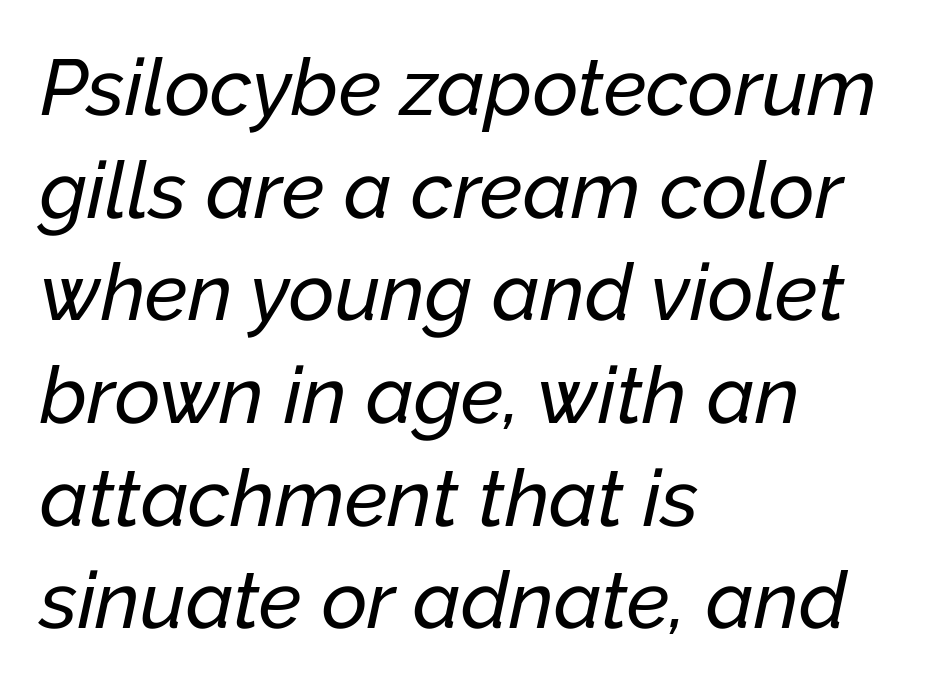
{"italic": "yes", "lean": "right", "slant_degrees": 12, "width": "normal", "stroke_contrast": "low", "x_height": "medium", "monospaced": "no", "underline": "no", "align": "left", "line_spacing": "normal", "line_spacing_ratio": 1.3, "letter_spacing": "normal", "letter_spacing_em": 0.0, "glyph_px": 79}
